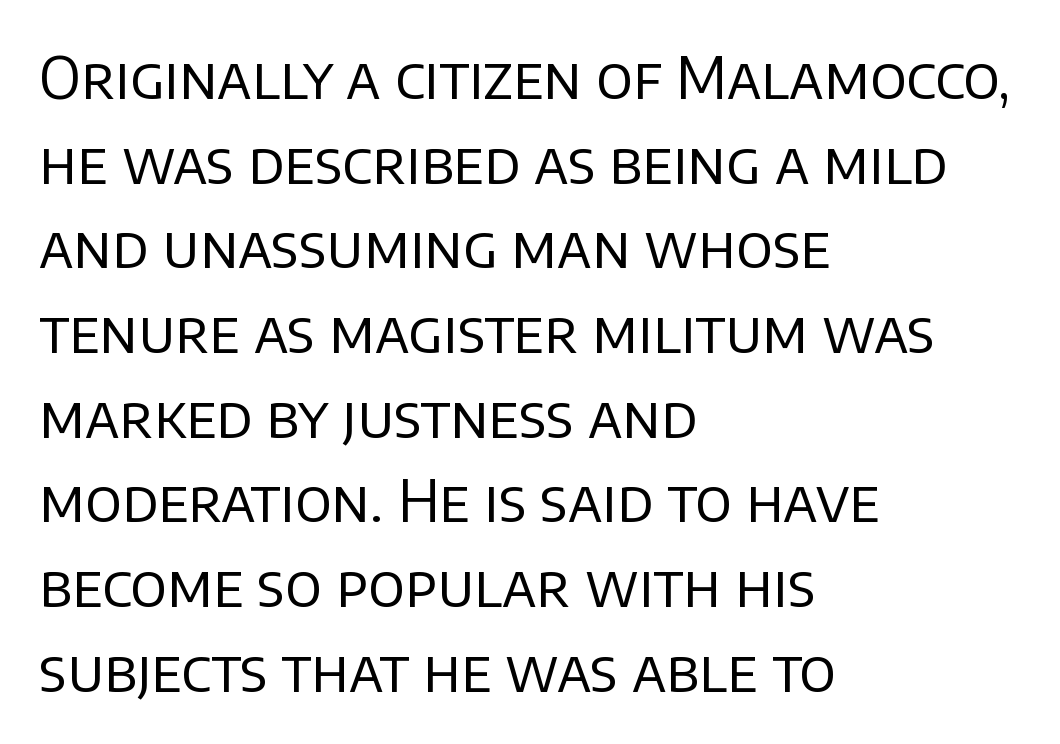
The image shows 58 px regular-weight sans-serif type, upright; set left-aligned, normal line spacing (1.46x), normal letter spacing, not underlined; low stroke contrast and a large x-height.
